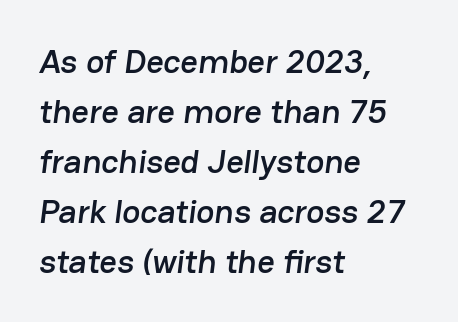
The image shows 34 px sans-serif type; set left-aligned, normal line spacing (1.47x), normal letter spacing, not underlined; low stroke contrast and a medium x-height.
